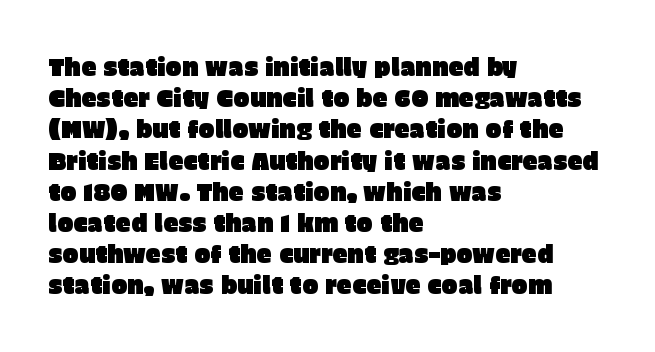
Does the copy run flush right? No — it runs flush left. The font's upright variant was chosen for this text. Descender tails drop into unmarked territory. Reading down the column, the eye jumps a familiar distance to each next line.
